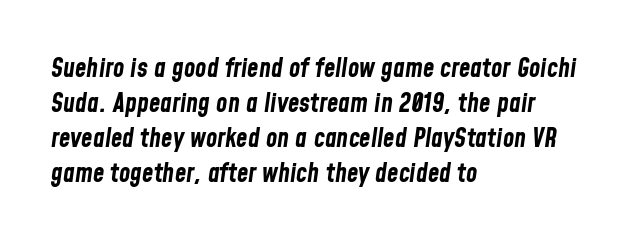
{"italic": "yes", "lean": "right", "slant_degrees": 8, "bold": "yes", "underline": "no", "align": "left", "line_spacing": "normal", "line_spacing_ratio": 1.35, "letter_spacing": "normal", "letter_spacing_em": 0.0, "glyph_px": 26}
